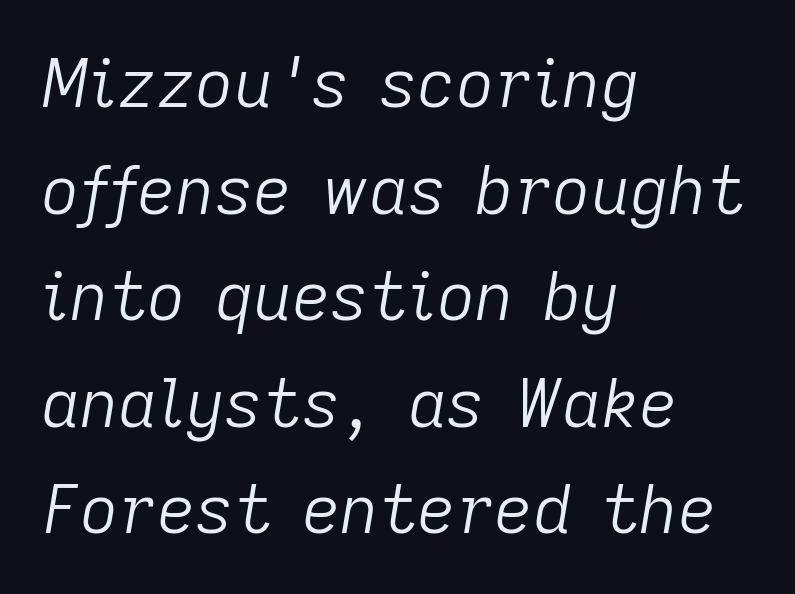
{"italic": "yes", "lean": "right", "slant_degrees": 9, "bold": "no", "weight": "light", "width": "normal", "stroke_contrast": "low", "x_height": "medium", "monospaced": "no", "underline": "no", "align": "left", "line_spacing": "normal", "line_spacing_ratio": 1.59, "letter_spacing": "normal", "letter_spacing_em": 0.0, "glyph_px": 67}
